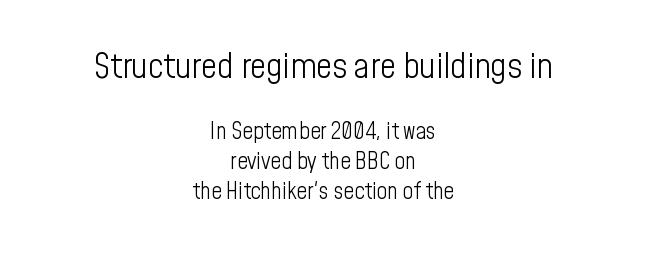
{"serif": "no", "italic": "no", "bold": "no", "weight": "light", "width": "condensed", "stroke_contrast": "low", "x_height": "medium", "monospaced": "no", "underline": "no", "align": "center", "line_spacing": "normal", "line_spacing_ratio": 1.3, "letter_spacing": "normal", "letter_spacing_em": 0.0, "larger_block": "first", "size_ratio": 1.52, "glyph_px": 35}
